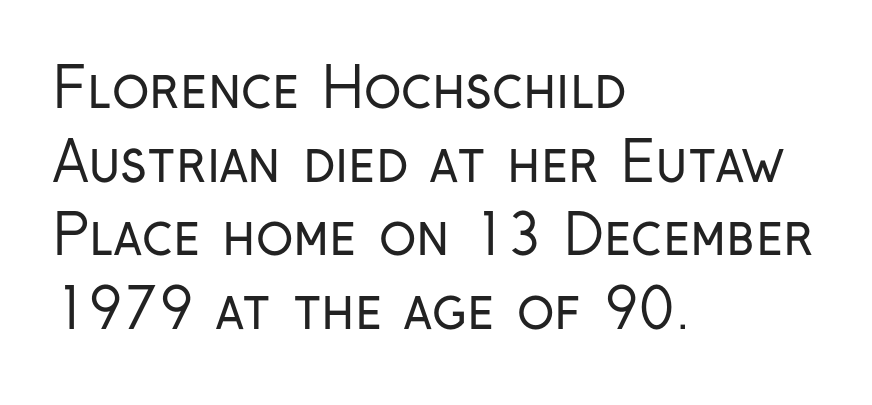
The image shows 55 px regular-weight, condensed sans-serif type, upright; set left-aligned, normal line spacing (1.34x), normal letter spacing, not underlined; low stroke contrast and a medium x-height.
